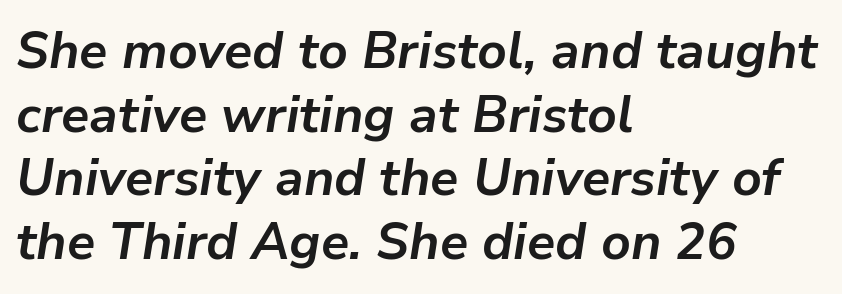
The image shows 51 px bold type, italic (leaning right); set left-aligned, normal line spacing (1.25x), normal letter spacing, not underlined; low stroke contrast and a medium x-height.
